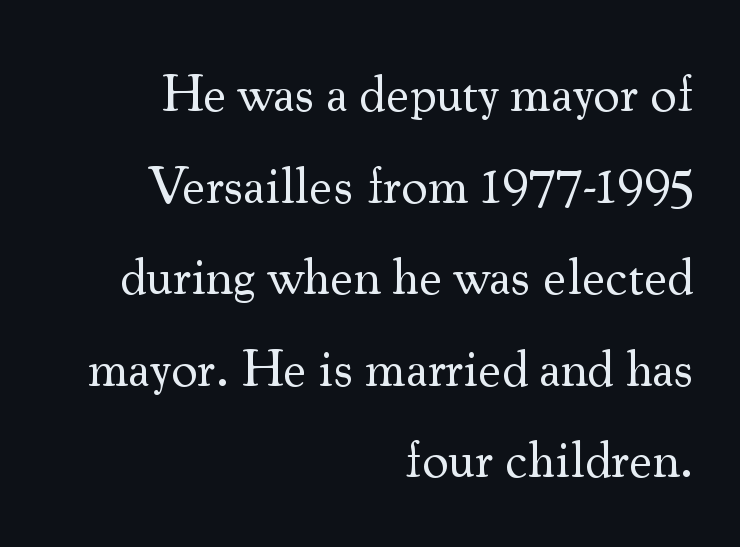
{"serif": "yes", "italic": "no", "bold": "no", "weight": "regular", "width": "normal", "stroke_contrast": "medium", "x_height": "small", "monospaced": "no", "underline": "no", "align": "right", "line_spacing_ratio": 1.76, "letter_spacing": "normal", "letter_spacing_em": 0.0, "glyph_px": 52}
